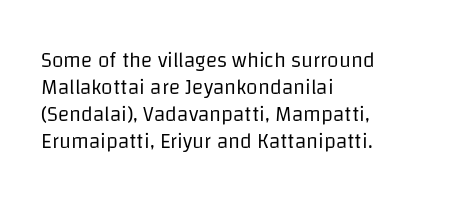
The image shows 21 px text type, upright; set left-aligned, normal line spacing (1.28x), normal letter spacing, not underlined.
